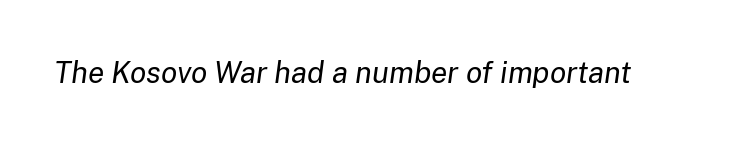
{"italic": "yes", "lean": "right", "slant_degrees": 8, "bold": "no", "weight": "regular", "width": "normal", "stroke_contrast": "low", "x_height": "medium", "monospaced": "no", "underline": "no", "letter_spacing": "normal", "letter_spacing_em": 0.0, "glyph_px": 30}
